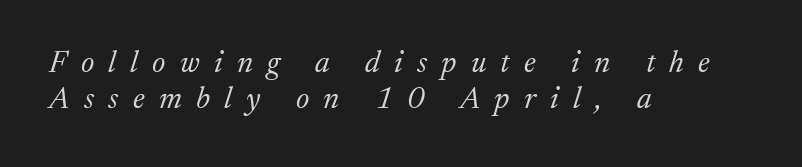
Each row of text sits above clean, open space. The face used here is seriffed, in the tradition of book romans. The face used here is rendered with a markedly widened letterfit. Nothing heavy about these letters — not bold at all. Caption: multi-line text, flush left, ragged right. You could not count columns in this text — the font is proportionally spaced.
